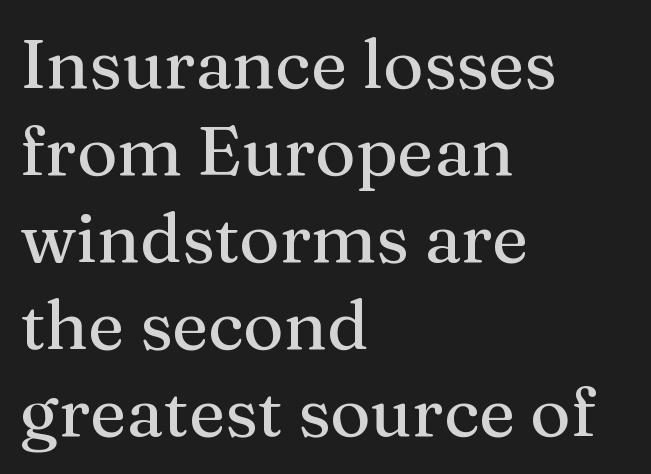
{"serif": "yes", "italic": "no", "width": "normal", "stroke_contrast": "medium", "x_height": "medium", "monospaced": "no", "underline": "no", "align": "left", "line_spacing": "normal", "line_spacing_ratio": 1.26, "letter_spacing": "normal", "letter_spacing_em": 0.0, "glyph_px": 69}
